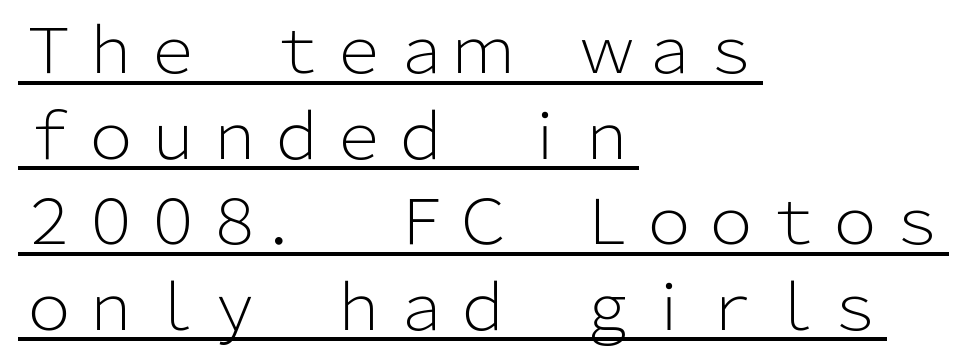
Q: Is the text bold? A: No.
Q: Is the text italic (slanted)? A: No, it is upright.
Q: Is the typeface a serif or a sans-serif typeface? A: Sans-serif.
Q: Is the text underlined? A: Yes.
Q: How is the paragraph aligned? A: Left-aligned.
Q: Is the spacing between letters normal or unusually wide? A: Normal.
Q: Is the spacing between lines tight, normal or loose? A: Normal.
Q: Width (condensed, normal, or wide)? A: Normal.
Q: Stroke contrast? A: Low.
Q: x-height? A: Medium.
Q: Monospaced? A: No.
